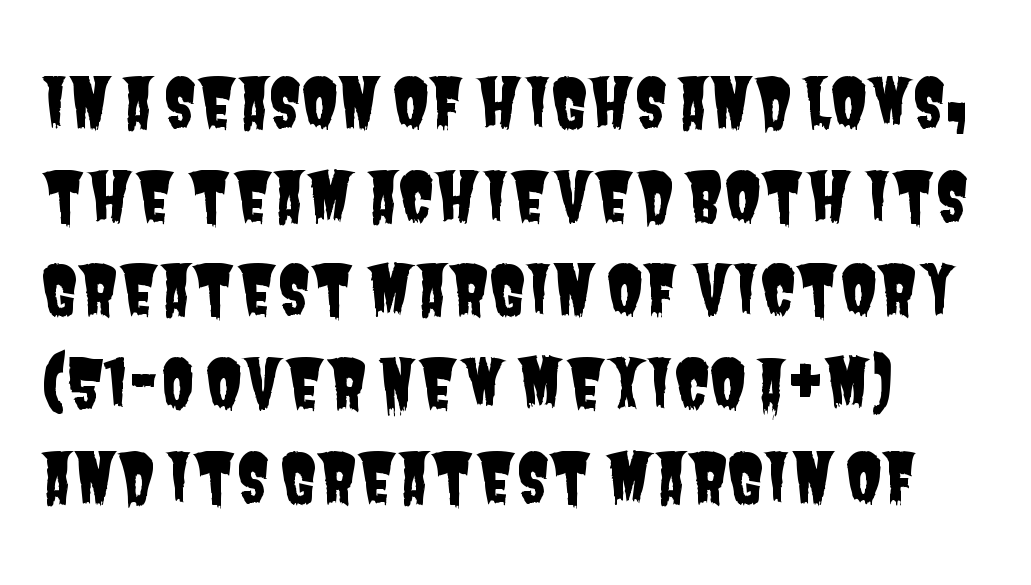
The image shows 66 px condensed sans-serif type; set left-aligned, normal line spacing (1.42x), normal letter spacing, not underlined; low stroke contrast and a large x-height.
